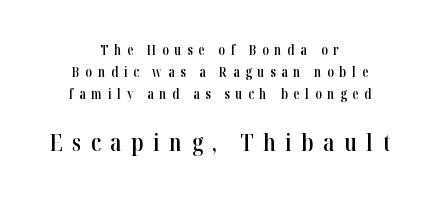
The lines in this sample share a center point and differ in where they start and stop. The characters look somewhat weighty, a semibold short of true bold. It's the straight-up-and-down kind of type. If you squint, the bottom block still reads clearly — it's the larger of the two. Regular leading.
